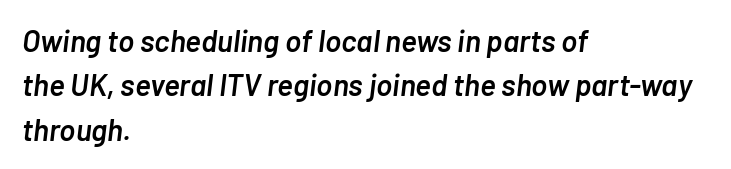
{"italic": "yes", "lean": "right", "slant_degrees": 7, "bold": "semi", "weight": "semibold", "width": "normal", "stroke_contrast": "low", "x_height": "medium", "monospaced": "no", "underline": "no", "align": "left", "line_spacing": "normal", "line_spacing_ratio": 1.48, "letter_spacing": "normal", "letter_spacing_em": 0.0, "glyph_px": 30}
